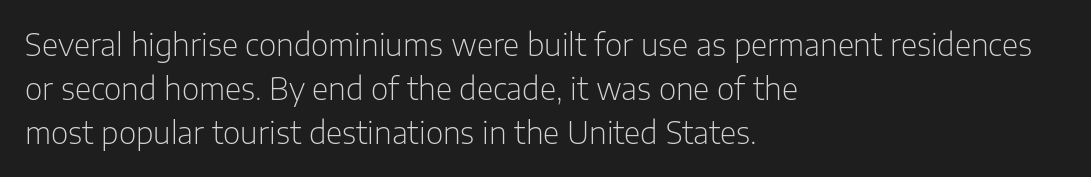
Q: Is the text bold? A: No.
Q: Is the text italic (slanted)? A: No, it is upright.
Q: Is the typeface a serif or a sans-serif typeface? A: Sans-serif.
Q: Is the text underlined? A: No.
Q: How is the paragraph aligned? A: Left-aligned.
Q: Is the spacing between letters normal or unusually wide? A: Normal.
Q: Is the spacing between lines tight, normal or loose? A: Normal.
Q: Width (condensed, normal, or wide)? A: Normal.
Q: Stroke contrast? A: Low.
Q: x-height? A: Medium.
Q: Monospaced? A: No.
